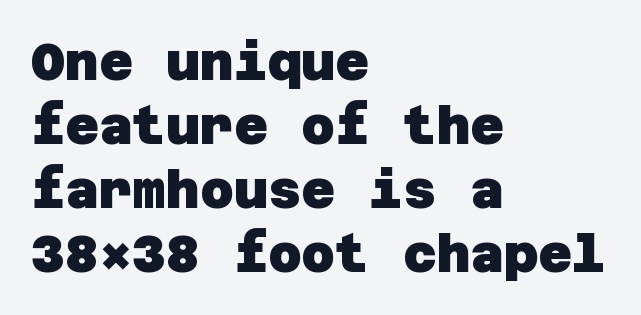
The image shows 52 px heavy sans-serif type; set left-aligned, line spacing 1.23x, normal letter spacing, not underlined; low stroke contrast and a large x-height.
